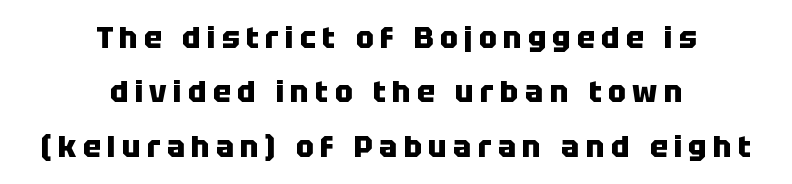
Q: Is the text bold? A: Yes.
Q: Is the text italic (slanted)? A: No, it is upright.
Q: Is the typeface a serif or a sans-serif typeface? A: Sans-serif.
Q: Is the text underlined? A: No.
Q: How is the paragraph aligned? A: Centered.
Q: Is the spacing between letters normal or unusually wide? A: Unusually wide.
Q: Width (condensed, normal, or wide)? A: Normal.
Q: Stroke contrast? A: Low.
Q: x-height? A: Large.
Q: Monospaced? A: No.
